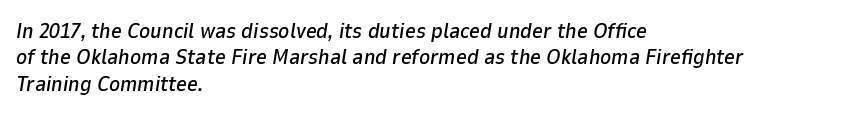
The image shows 21 px text type, italic (leaning right); set left-aligned, normal line spacing (1.26x), normal letter spacing, not underlined.
